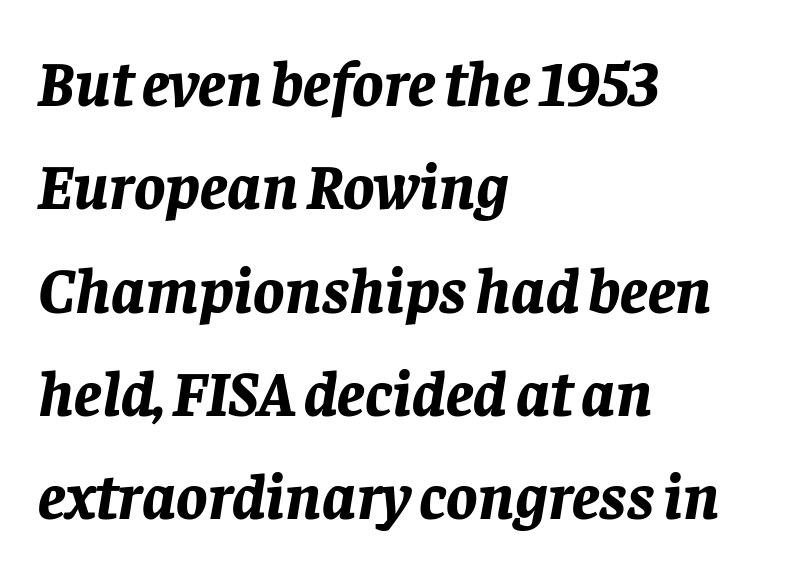
The image shows 65 px bold type, italic (leaning right); set left-aligned, normal line spacing (1.59x), normal letter spacing, not underlined; low stroke contrast and a large x-height.
